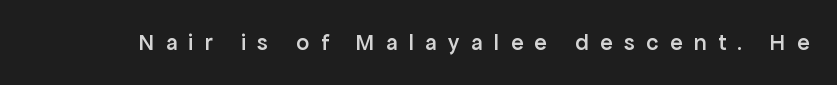
Q: Is the text bold? A: Semi-bold.
Q: Is the text italic (slanted)? A: No, it is upright.
Q: Is the text underlined? A: No.
Q: Is the spacing between letters normal or unusually wide? A: Unusually wide.
